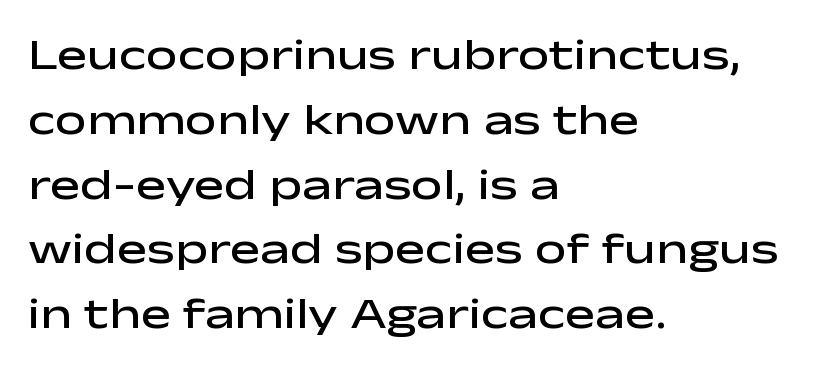
Q: Is the text bold? A: Semi-bold.
Q: Is the text italic (slanted)? A: No, it is upright.
Q: Is the typeface a serif or a sans-serif typeface? A: Sans-serif.
Q: Is the text underlined? A: No.
Q: How is the paragraph aligned? A: Left-aligned.
Q: Is the spacing between letters normal or unusually wide? A: Normal.
Q: Is the spacing between lines tight, normal or loose? A: Normal.
Q: Width (condensed, normal, or wide)? A: Wide.
Q: Stroke contrast? A: Low.
Q: x-height? A: Medium.
Q: Monospaced? A: No.
